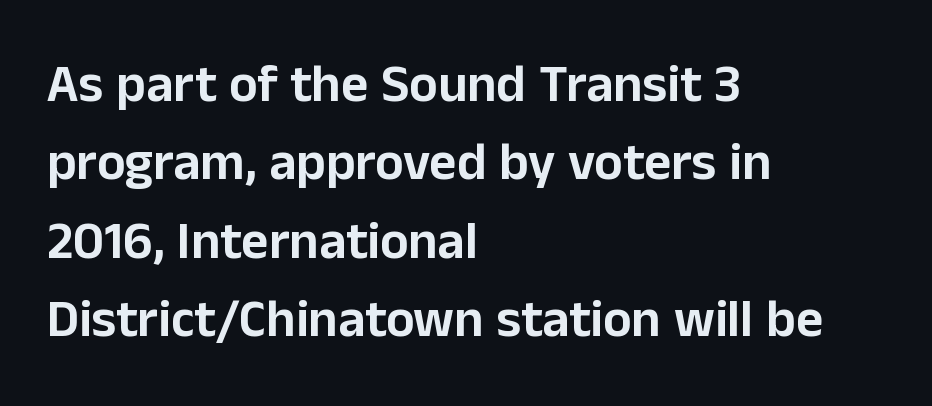
No word sits above an underline. The lettering holds an erect, upright posture throughout. The ragged edge is on the right, which tells us the setting is flush left. Typographically, this falls in the sans-serif category. The rendering uses natural spacing where letterforms have individual widths.
